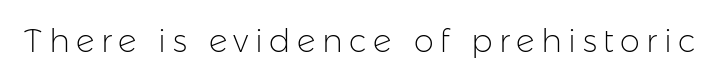
The image shows 32 px light sans-serif type, upright; set unusually wide letter spacing (+0.2 em), not underlined; low stroke contrast and a medium x-height.
